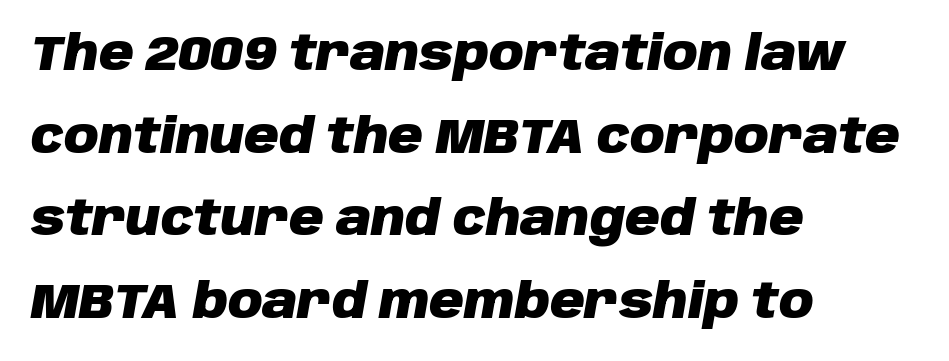
Here the designer chose a conventional face with non-uniform glyph widths. This is heavy type, rendered in bold. The horizontal fit of the characters is conventional and even. The typesetter chose a ragged-right arrangement here. Unmarked baselines from the first word to the last.
